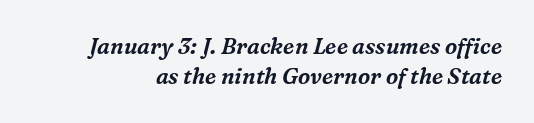
The image shows 22 px text type, italic (leaning right); set normal line spacing (1.37x), normal letter spacing, not underlined.
